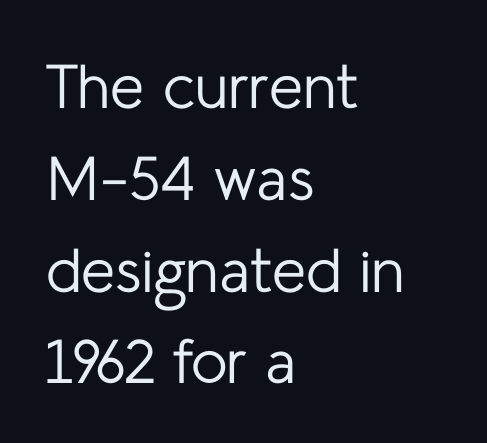
Stroke mass is kept to a normal reading level or below. This rendering leaves character spacing at its baseline value. This rendering features lettering with no underline. The lines are quadded left. This rendering employs a face without finishing strokes, i.e., a sans-serif. Leading matches the norm, producing a regular column.
